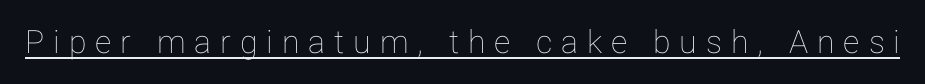
Q: Is the text italic (slanted)? A: No, it is upright.
Q: Is the text underlined? A: Yes.
Q: Is the spacing between letters normal or unusually wide? A: Unusually wide.
Q: Width (condensed, normal, or wide)? A: Normal.
Q: Stroke contrast? A: Low.
Q: x-height? A: Medium.
Q: Monospaced? A: No.
